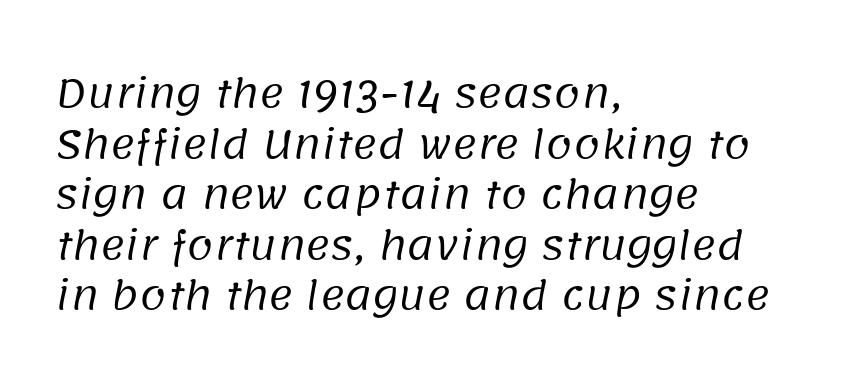
Q: Is the text bold? A: No.
Q: Is the typeface a serif or a sans-serif typeface? A: Sans-serif.
Q: Is the text underlined? A: No.
Q: How is the paragraph aligned? A: Left-aligned.
Q: Is the spacing between letters normal or unusually wide? A: Normal.
Q: Is the spacing between lines tight, normal or loose? A: Normal.
Q: Width (condensed, normal, or wide)? A: Normal.
Q: Stroke contrast? A: Low.
Q: x-height? A: Large.
Q: Monospaced? A: No.
